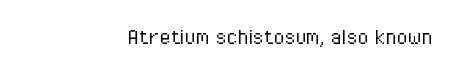
Q: Is the text bold? A: No.
Q: Is the text italic (slanted)? A: No, it is upright.
Q: Is the text underlined? A: No.
Q: How is the paragraph aligned? A: Right-aligned.
Q: Is the spacing between letters normal or unusually wide? A: Normal.
